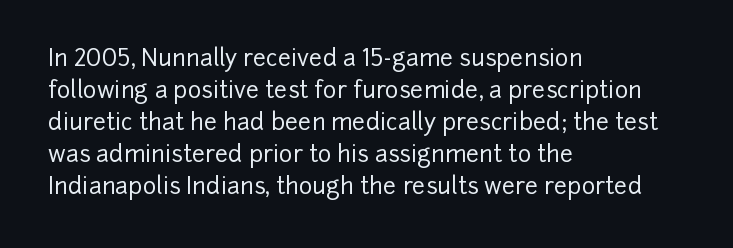
{"italic": "no", "underline": "no", "align": "left", "line_spacing": "normal", "line_spacing_ratio": 1.39, "letter_spacing": "normal", "letter_spacing_em": 0.0, "glyph_px": 23}
